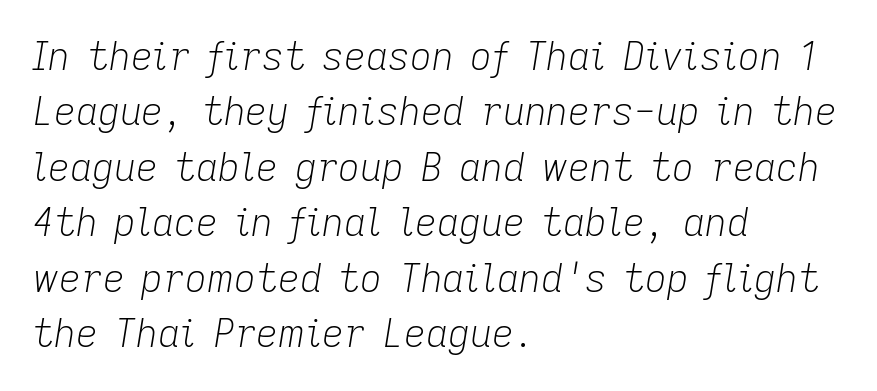
The image shows 38 px light type, italic (leaning right); set left-aligned, normal line spacing (1.46x), normal letter spacing, not underlined; low stroke contrast and a medium x-height.
